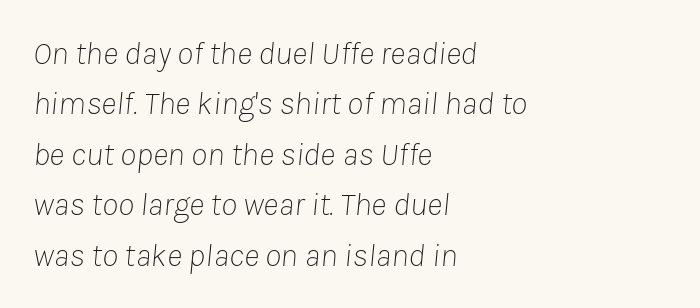
The image shows 33 px thin type, italic (leaning right); set left-aligned, normal line spacing (1.53x), normal letter spacing, not underlined; low stroke contrast and a medium x-height.
